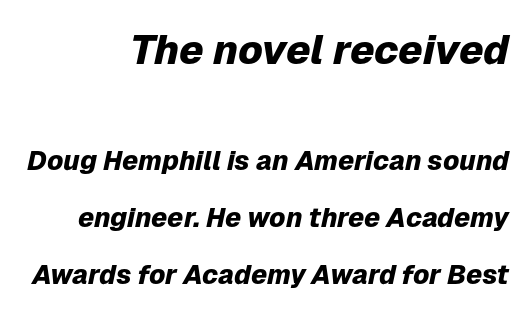
Q: Is the text bold? A: Yes.
Q: Is the text italic (slanted)? A: Yes, it leans right by about 12 degrees.
Q: Is the text underlined? A: No.
Q: How is the paragraph aligned? A: Right-aligned.
Q: Is the spacing between letters normal or unusually wide? A: Normal.
Q: Is the spacing between lines tight, normal or loose? A: Loose.
Q: Which block of text is set in a larger size, the first (top) or the second (bottom)? A: The first (top) one.
Q: Width (condensed, normal, or wide)? A: Normal.
Q: Stroke contrast? A: Low.
Q: x-height? A: Medium.
Q: Monospaced? A: No.
